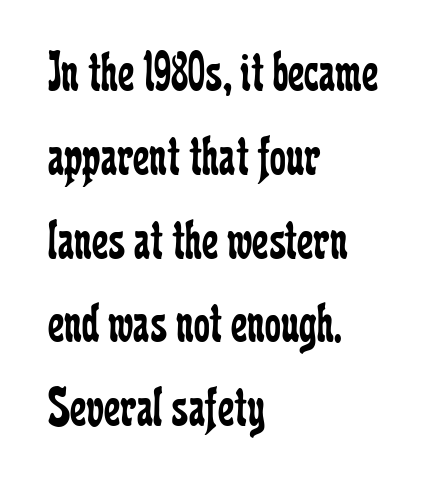
{"serif": "yes", "italic": "no", "bold": "no", "weight": "regular", "width": "condensed", "stroke_contrast": "low", "x_height": "medium", "monospaced": "no", "underline": "no", "align": "left", "line_spacing": "normal", "line_spacing_ratio": 1.47, "letter_spacing": "normal", "letter_spacing_em": 0.0, "glyph_px": 57}
